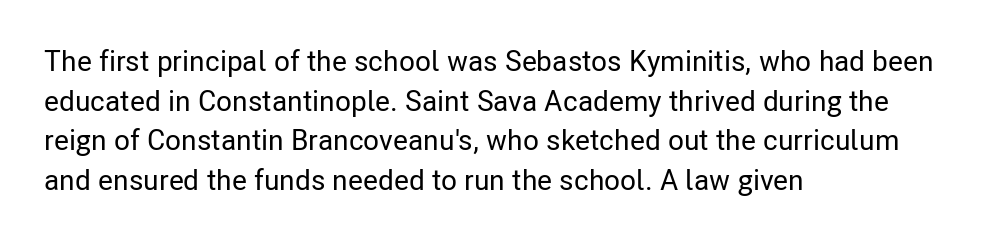
The image shows 29 px condensed sans-serif type, upright; set left-aligned, normal line spacing (1.37x), normal letter spacing, not underlined; low stroke contrast and a medium x-height.
